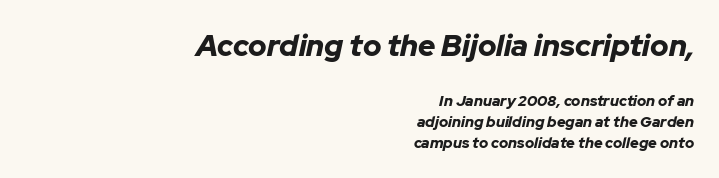
The image shows 30 px bold type, italic (leaning right); set right-aligned, normal line spacing (1.38x), normal letter spacing, not underlined; the first (top) block is 2.0x larger; low stroke contrast and a medium x-height.
